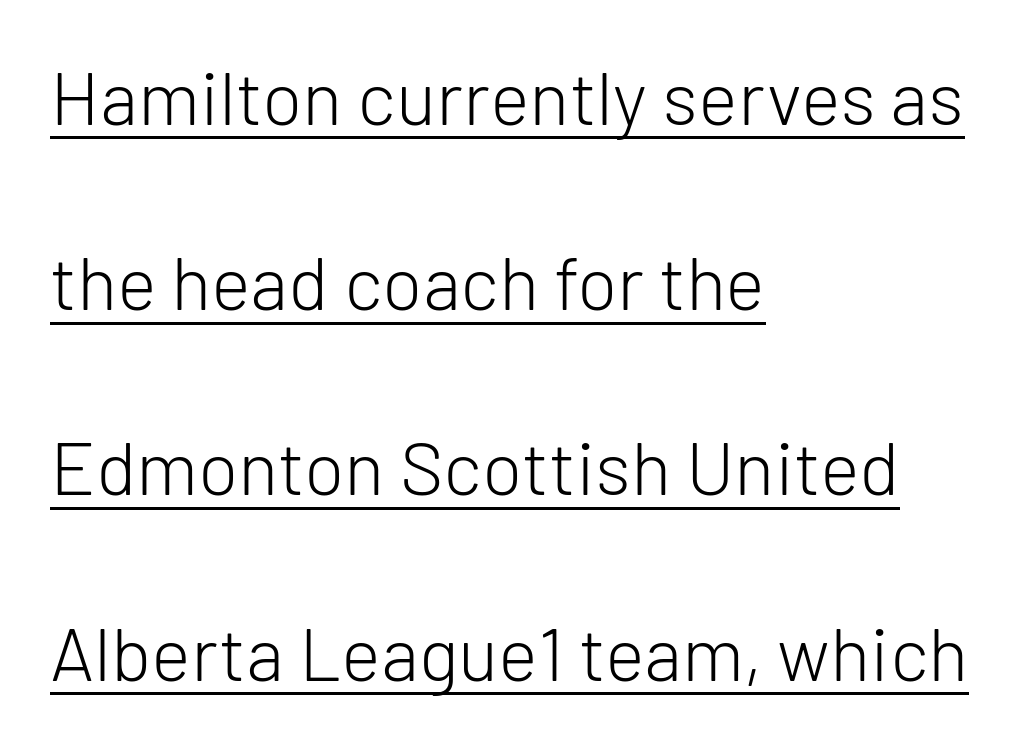
Notice the wide empty band between every row — that's loose leading. This rendering uses left alignment, leaving the right contour irregular. The passage shown is typed in a proportional face where columns would drift. Nothing sits at the stroke ends, so this counts as sans-serif. Underline: present.
